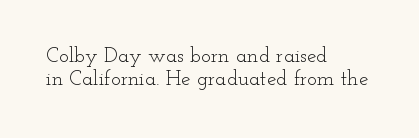
Leftover space on each line is placed entirely after the last word. Is the letter spacing exaggerated? No — it looks like the ordinary default. The passage shown is not underscored anywhere. You can tell it's not italic because the verticals are truly vertical. Think standard paragraph weight, or any step lighter than that.
